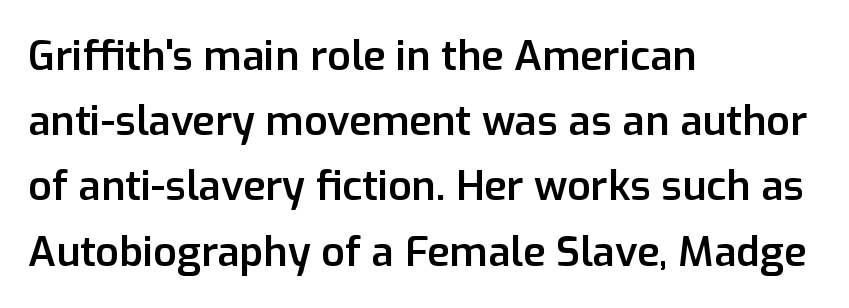
The image shows 41 px semibold sans-serif type, upright; set left-aligned, normal line spacing (1.59x), normal letter spacing, not underlined; low stroke contrast and a medium x-height.
